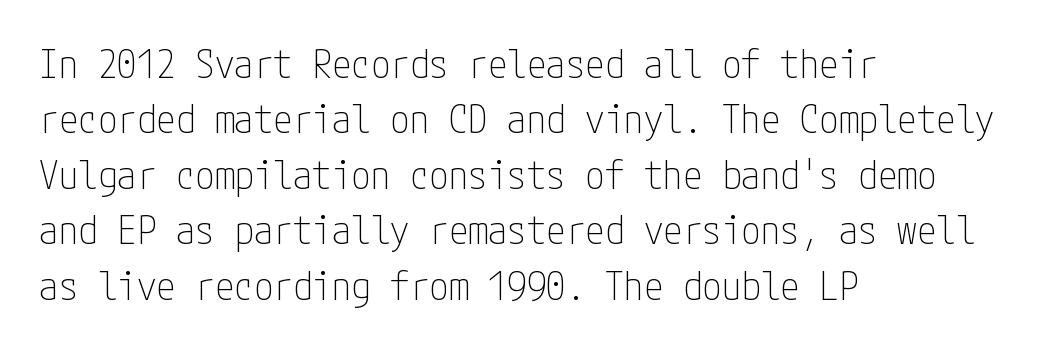
The image shows 39 px thin, condensed sans-serif type, upright; set left-aligned, normal line spacing (1.42x), normal letter spacing, not underlined; low stroke contrast and a medium x-height.
